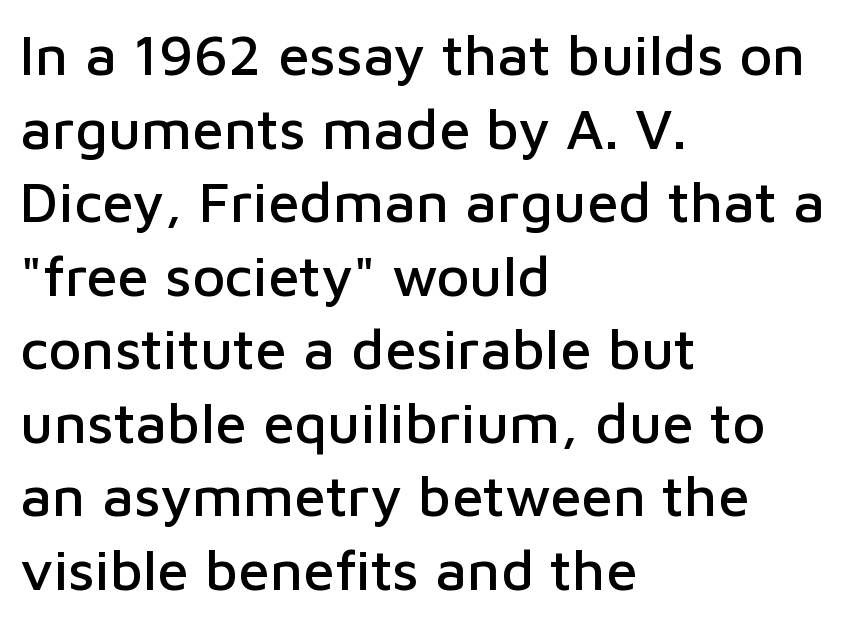
The image shows 57 px sans-serif type, upright; set left-aligned, normal line spacing (1.29x), normal letter spacing, not underlined; low stroke contrast and a medium x-height.
